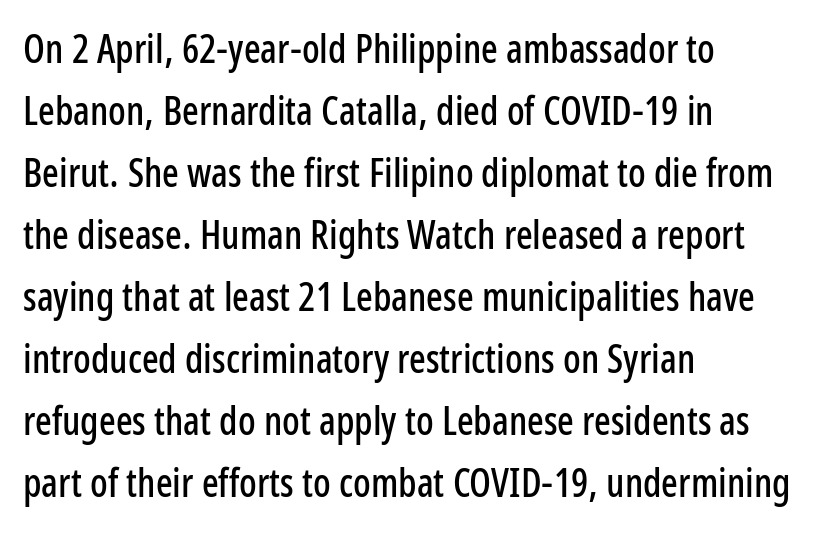
{"serif": "no", "italic": "no", "width": "condensed", "stroke_contrast": "low", "x_height": "medium", "monospaced": "no", "underline": "no", "align": "left", "line_spacing": "normal", "line_spacing_ratio": 1.59, "letter_spacing": "normal", "letter_spacing_em": 0.0, "glyph_px": 39}
